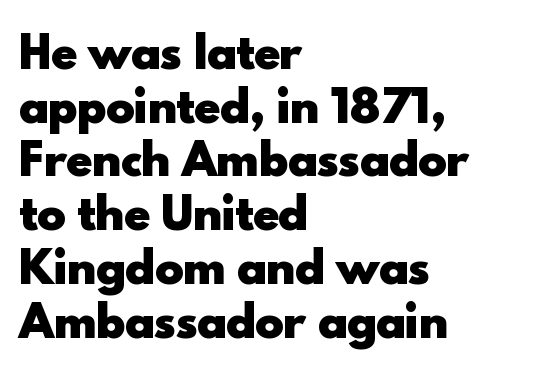
The image shows 43 px heavy sans-serif type, upright; set left-aligned, normal line spacing (1.25x), normal letter spacing, not underlined; a small x-height.
